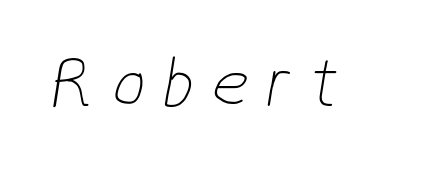
Q: Is the text bold? A: No.
Q: Is the typeface a serif or a sans-serif typeface? A: Sans-serif.
Q: Is the text underlined? A: No.
Q: Is the spacing between letters normal or unusually wide? A: Unusually wide.
Q: Width (condensed, normal, or wide)? A: Condensed.
Q: Stroke contrast? A: Low.
Q: x-height? A: Medium.
Q: Monospaced? A: No.
